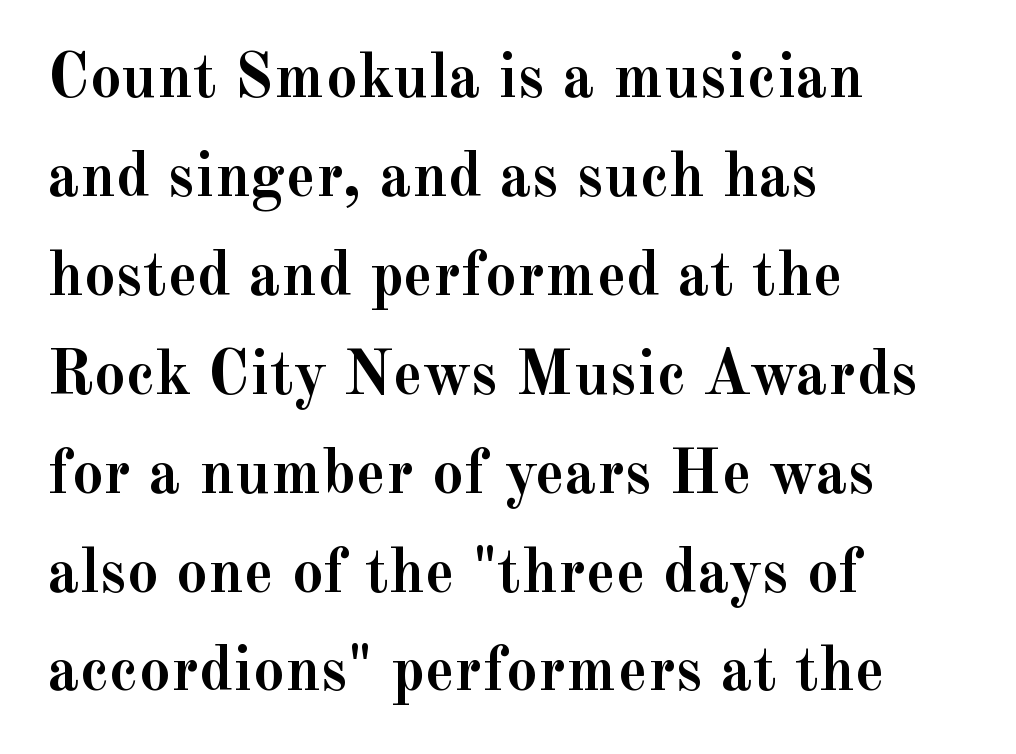
{"serif": "yes", "italic": "no", "bold": "yes", "weight": "semibold", "width": "normal", "x_height": "small", "monospaced": "no", "underline": "no", "align": "left", "line_spacing": "normal", "line_spacing_ratio": 1.57, "letter_spacing": "normal", "letter_spacing_em": 0.0, "glyph_px": 63}
